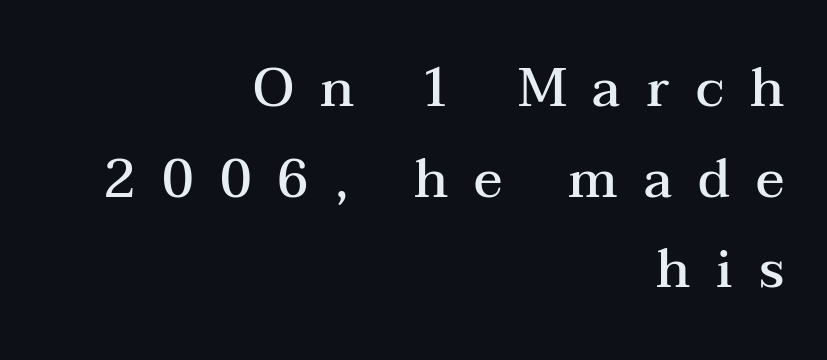
Q: Is the text bold? A: Semi-bold.
Q: Is the text italic (slanted)? A: No, it is upright.
Q: Is the typeface a serif or a sans-serif typeface? A: Serif.
Q: Is the text underlined? A: No.
Q: How is the paragraph aligned? A: Right-aligned.
Q: Is the spacing between letters normal or unusually wide? A: Unusually wide.
Q: Width (condensed, normal, or wide)? A: Wide.
Q: Stroke contrast? A: Medium.
Q: x-height? A: Medium.
Q: Monospaced? A: No.
